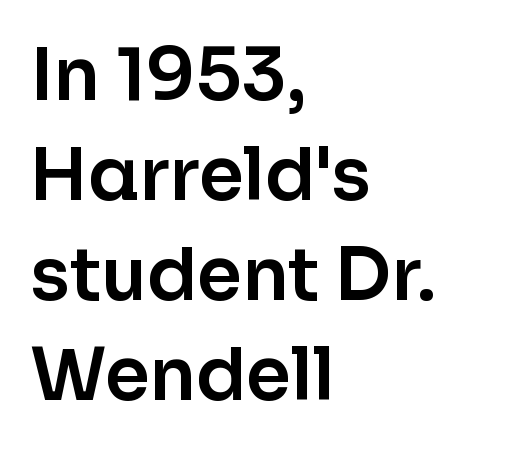
Q: Is the text italic (slanted)? A: No, it is upright.
Q: Is the typeface a serif or a sans-serif typeface? A: Sans-serif.
Q: Is the text underlined? A: No.
Q: How is the paragraph aligned? A: Left-aligned.
Q: Is the spacing between letters normal or unusually wide? A: Normal.
Q: Is the spacing between lines tight, normal or loose? A: Normal.
Q: Width (condensed, normal, or wide)? A: Normal.
Q: Stroke contrast? A: Low.
Q: x-height? A: Medium.
Q: Monospaced? A: No.
